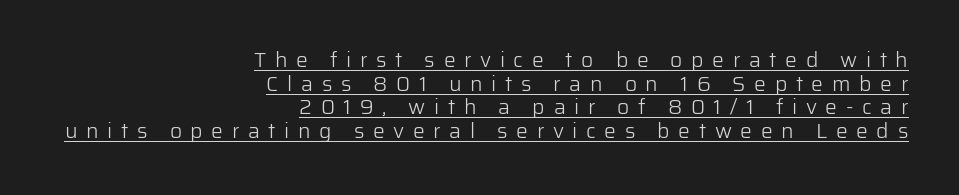
Does a line run under the words? Yes, clearly. Nope, not italic — everything's standing straight. Horizontal bands of white between lines are thin slivers. Bold? No — there's no thickening of the strokes. What stands out about the letter spacing? Its width — letters are far apart. This rendering uses right alignment, leaving the left contour irregular.
